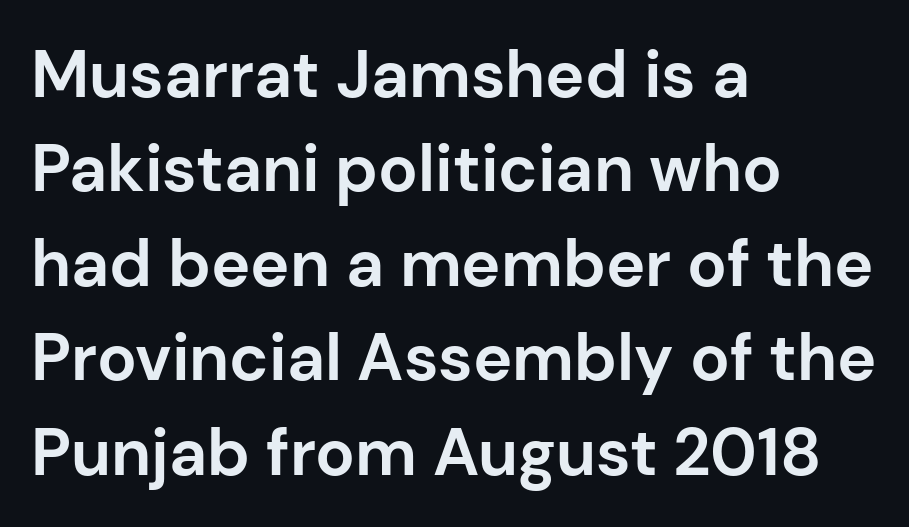
The image shows 66 px bold sans-serif type, upright; set left-aligned, normal line spacing (1.43x), normal letter spacing, not underlined; low stroke contrast and a medium x-height.
